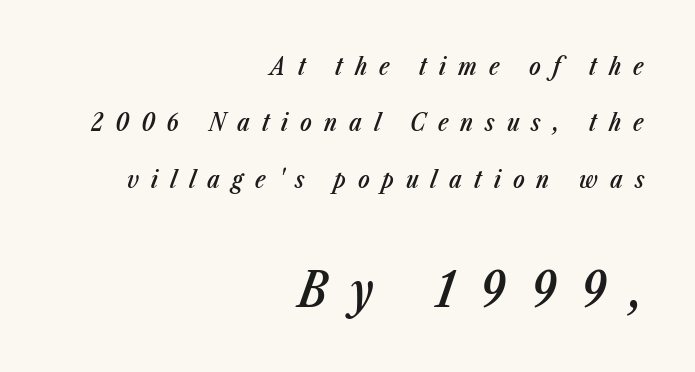
Clear beneath every line of the passage. The rendering anchors every line to the right-hand side. The face used here is a semibold: visibly heavier than regular, lighter than bold. Compared with typical paragraphs, the rows here are farther apart. If you squint, the bottom block still reads clearly — it's the larger of the two. Loose tracking; the words dissolve into strings of separated letters.
